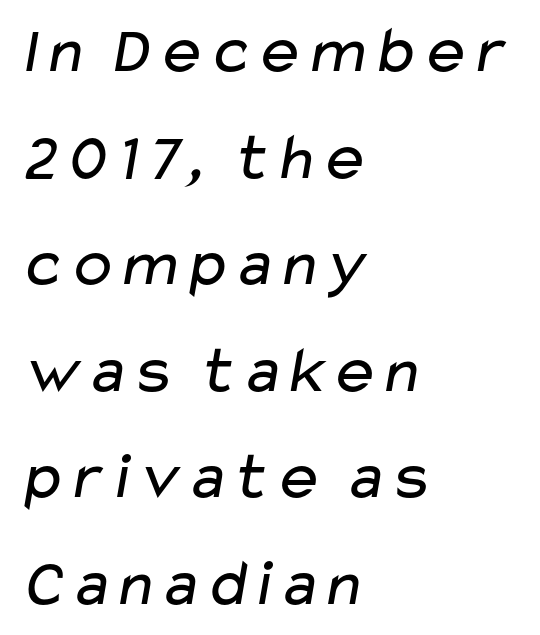
Q: Is the text bold? A: No.
Q: Is the typeface a serif or a sans-serif typeface? A: Sans-serif.
Q: Is the text underlined? A: No.
Q: How is the paragraph aligned? A: Left-aligned.
Q: Is the spacing between letters normal or unusually wide? A: Normal.
Q: Is the spacing between lines tight, normal or loose? A: Normal.
Q: Width (condensed, normal, or wide)? A: Wide.
Q: Stroke contrast? A: Low.
Q: x-height? A: Medium.
Q: Monospaced? A: No.
